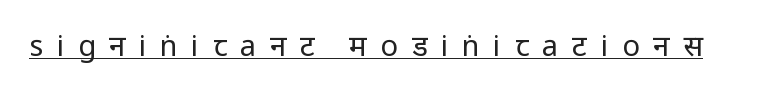
The image shows 29 px regular-weight, condensed sans-serif type, upright; set unusually wide letter spacing (+0.47 em), underlined; low stroke contrast.
